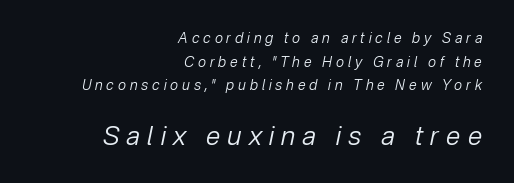
{"italic": "yes", "lean": "right", "slant_degrees": 12, "bold": "no", "underline": "no", "align": "right", "line_spacing": "normal", "line_spacing_ratio": 1.69, "letter_spacing": "wide", "letter_spacing_em": 0.28, "larger_block": "second", "size_ratio": 1.86, "glyph_px": 26}
